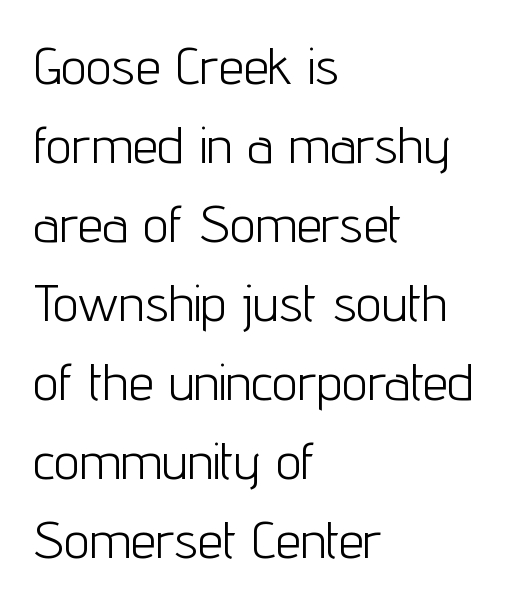
The image shows 51 px light, condensed sans-serif type, upright; set left-aligned, normal line spacing (1.55x), normal letter spacing, not underlined; low stroke contrast and a medium x-height.
